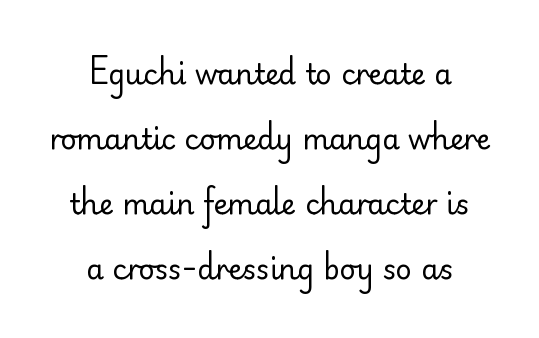
Q: Is the text bold? A: No.
Q: Is the text italic (slanted)? A: No, it is upright.
Q: Is the typeface a serif or a sans-serif typeface? A: Sans-serif.
Q: Is the text underlined? A: No.
Q: How is the paragraph aligned? A: Centered.
Q: Is the spacing between letters normal or unusually wide? A: Normal.
Q: Is the spacing between lines tight, normal or loose? A: Loose.
Q: Width (condensed, normal, or wide)? A: Normal.
Q: Stroke contrast? A: Low.
Q: x-height? A: Small.
Q: Monospaced? A: No.
